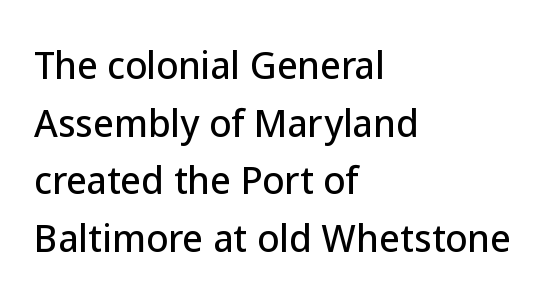
Q: Is the text italic (slanted)? A: No, it is upright.
Q: Is the typeface a serif or a sans-serif typeface? A: Sans-serif.
Q: Is the text underlined? A: No.
Q: How is the paragraph aligned? A: Left-aligned.
Q: Is the spacing between letters normal or unusually wide? A: Normal.
Q: Is the spacing between lines tight, normal or loose? A: Normal.
Q: Width (condensed, normal, or wide)? A: Normal.
Q: Stroke contrast? A: Low.
Q: x-height? A: Medium.
Q: Monospaced? A: No.
